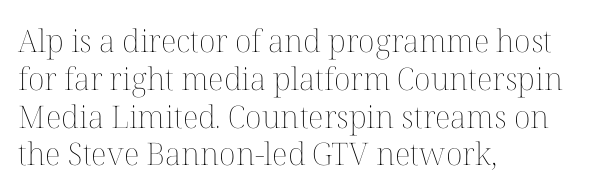
{"italic": "no", "bold": "no", "weight": "thin", "width": "normal", "stroke_contrast": "medium", "x_height": "medium", "monospaced": "no", "underline": "no", "align": "left", "line_spacing_ratio": 1.22, "letter_spacing": "normal", "letter_spacing_em": 0.0, "glyph_px": 31}
